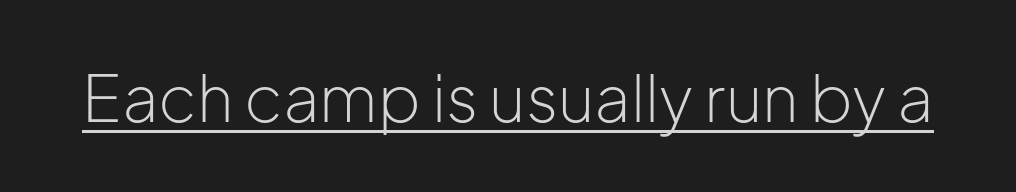
Q: Is the text bold? A: No.
Q: Is the text italic (slanted)? A: No, it is upright.
Q: Is the typeface a serif or a sans-serif typeface? A: Sans-serif.
Q: Is the text underlined? A: Yes.
Q: Is the spacing between letters normal or unusually wide? A: Normal.
Q: Width (condensed, normal, or wide)? A: Normal.
Q: Stroke contrast? A: Low.
Q: x-height? A: Medium.
Q: Monospaced? A: No.
